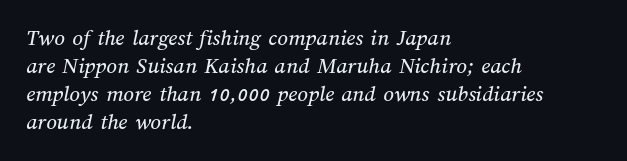
{"underline": "no", "align": "left", "line_spacing_ratio": 1.22, "letter_spacing": "normal", "letter_spacing_em": 0.0, "glyph_px": 23}
